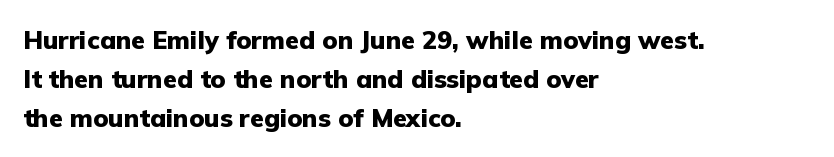
{"italic": "no", "bold": "yes", "underline": "no", "align": "left", "line_spacing": "normal", "line_spacing_ratio": 1.56, "letter_spacing": "normal", "letter_spacing_em": 0.0, "glyph_px": 25}
